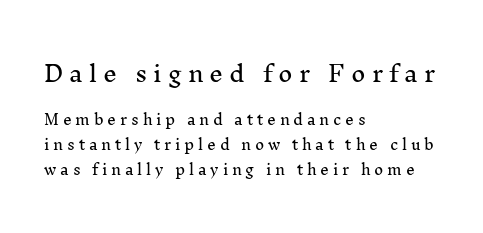
This sample uses expanded letter spacing, leaving extra air between glyphs. Line beginnings align vertically; line endings do not. Block one is the big one; block two sits smaller underneath. Ordinary non-slanted type is in use. The baseline area is clear.
